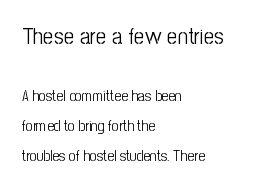
Q: Is the text bold? A: No.
Q: Is the text italic (slanted)? A: No, it is upright.
Q: Is the text underlined? A: No.
Q: How is the paragraph aligned? A: Left-aligned.
Q: Is the spacing between letters normal or unusually wide? A: Normal.
Q: Is the spacing between lines tight, normal or loose? A: Loose.
Q: Which block of text is set in a larger size, the first (top) or the second (bottom)? A: The first (top) one.
